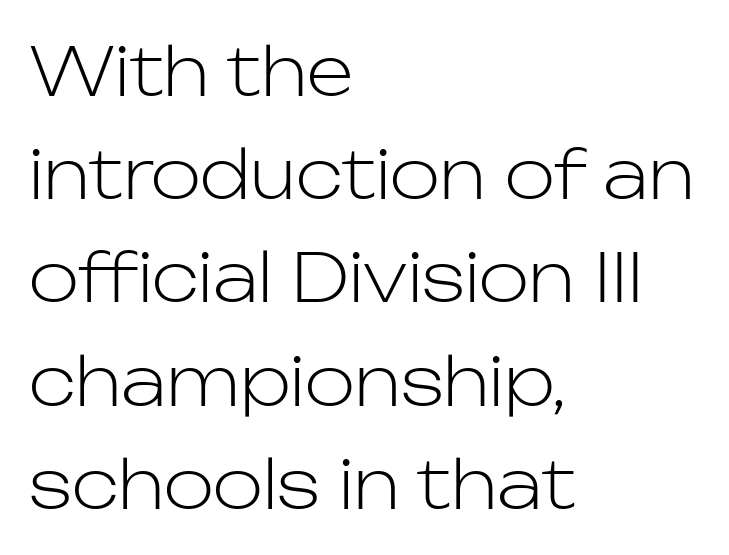
The image shows 67 px light sans-serif type, upright; set left-aligned, normal line spacing (1.54x), normal letter spacing, not underlined; low stroke contrast and a medium x-height.
